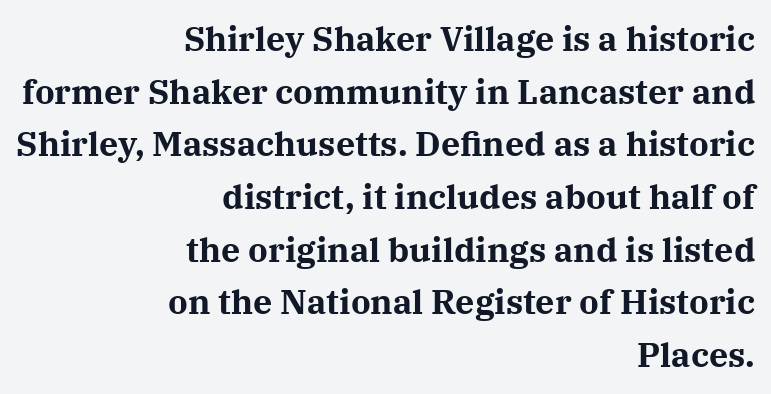
Q: Is the text bold? A: Yes.
Q: Is the text italic (slanted)? A: No, it is upright.
Q: Is the typeface a serif or a sans-serif typeface? A: Serif.
Q: Is the text underlined? A: No.
Q: How is the paragraph aligned? A: Right-aligned.
Q: Is the spacing between letters normal or unusually wide? A: Normal.
Q: Is the spacing between lines tight, normal or loose? A: Normal.
Q: Width (condensed, normal, or wide)? A: Normal.
Q: Stroke contrast? A: Medium.
Q: x-height? A: Medium.
Q: Monospaced? A: No.
